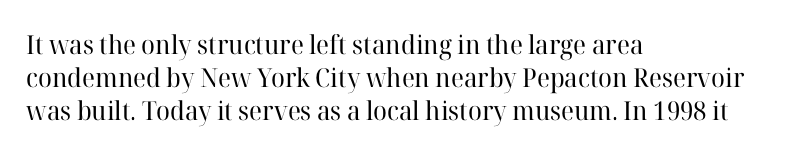
{"italic": "no", "bold": "no", "underline": "no", "align": "left", "line_spacing": "normal", "line_spacing_ratio": 1.26, "letter_spacing": "normal", "letter_spacing_em": 0.0, "glyph_px": 26}
